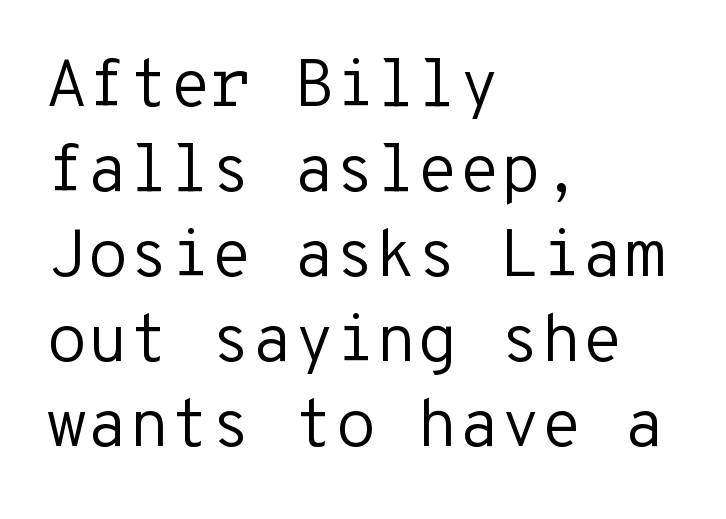
Q: Is the text bold? A: No.
Q: Is the text italic (slanted)? A: No, it is upright.
Q: Is the typeface a serif or a sans-serif typeface? A: Sans-serif.
Q: Is the text underlined? A: No.
Q: How is the paragraph aligned? A: Left-aligned.
Q: Is the spacing between letters normal or unusually wide? A: Normal.
Q: Is the spacing between lines tight, normal or loose? A: Normal.
Q: Width (condensed, normal, or wide)? A: Normal.
Q: Stroke contrast? A: Low.
Q: x-height? A: Medium.
Q: Monospaced? A: Yes.
